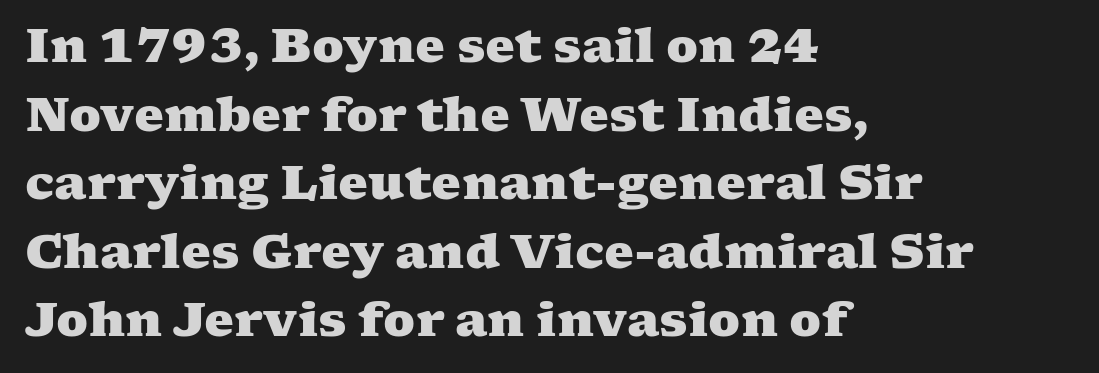
The face used here is rendered with its standard letterfit. Heavy, bold letterforms. Decoration check: the copy has no underline. Does the leading feel generous? No, just average. The lines are quadded left. Yep, those are serifs on the letters.
